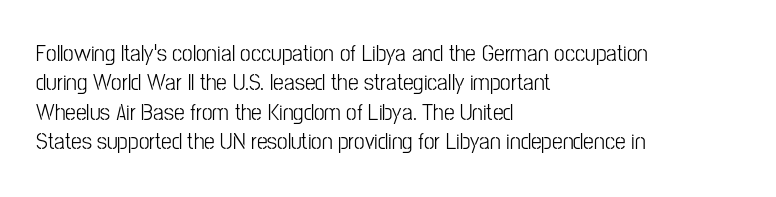
The image shows 24 px text type, upright; set left-aligned, line spacing 1.22x, normal letter spacing, not underlined.
